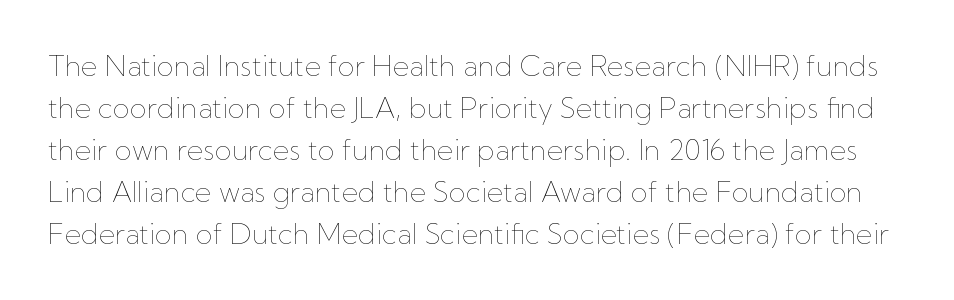
The image shows 28 px thin type, upright; set normal line spacing (1.5x), normal letter spacing, not underlined; low stroke contrast and a medium x-height.
